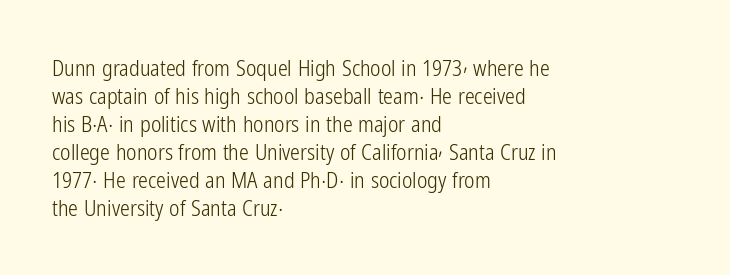
{"italic": "no", "bold": "no", "underline": "no", "align": "left", "line_spacing": "normal", "line_spacing_ratio": 1.27, "letter_spacing": "normal", "letter_spacing_em": 0.0, "glyph_px": 22}
